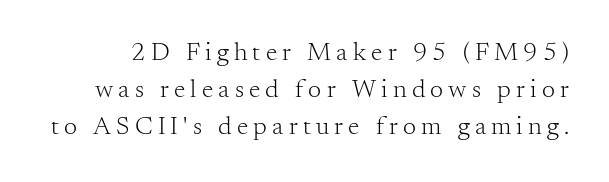
The image shows 26 px text type, upright; set normal line spacing (1.43x), unusually wide letter spacing (+0.2 em), not underlined.
